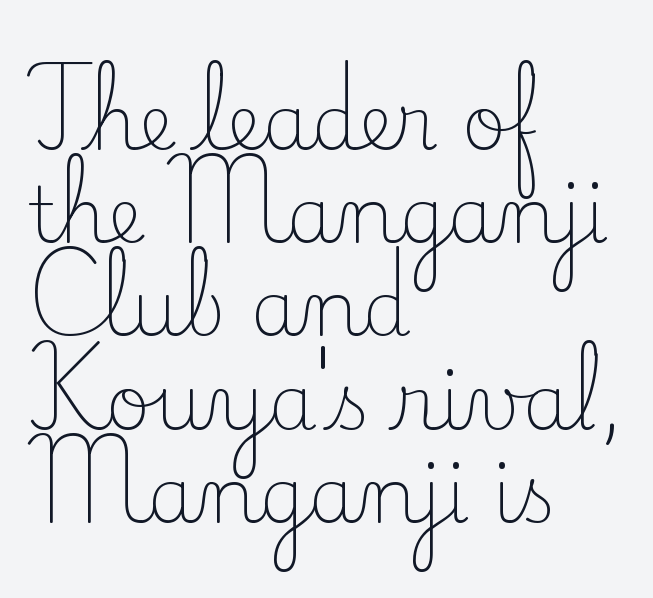
Q: Is the text bold? A: No.
Q: Is the text italic (slanted)? A: No, it is upright.
Q: Is the typeface a serif or a sans-serif typeface? A: Serif.
Q: Is the text underlined? A: No.
Q: How is the paragraph aligned? A: Left-aligned.
Q: Is the spacing between letters normal or unusually wide? A: Normal.
Q: Width (condensed, normal, or wide)? A: Normal.
Q: Stroke contrast? A: Low.
Q: x-height? A: Small.
Q: Monospaced? A: No.
